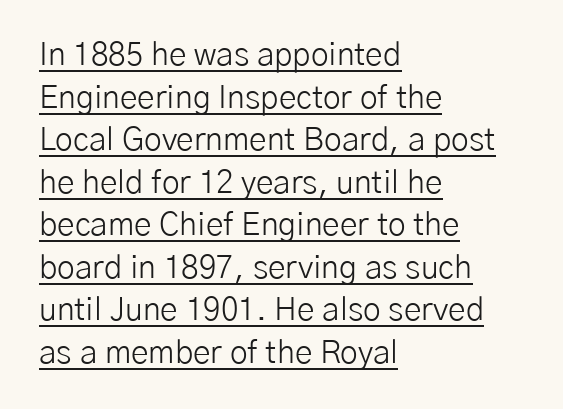
The image shows 32 px light sans-serif type, upright; set left-aligned, normal line spacing (1.33x), normal letter spacing, underlined; low stroke contrast and a medium x-height.
